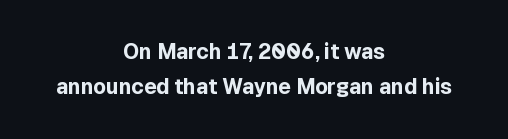
The image shows 21 px bold type, upright; set centered, normal line spacing (1.67x), normal letter spacing, not underlined.
